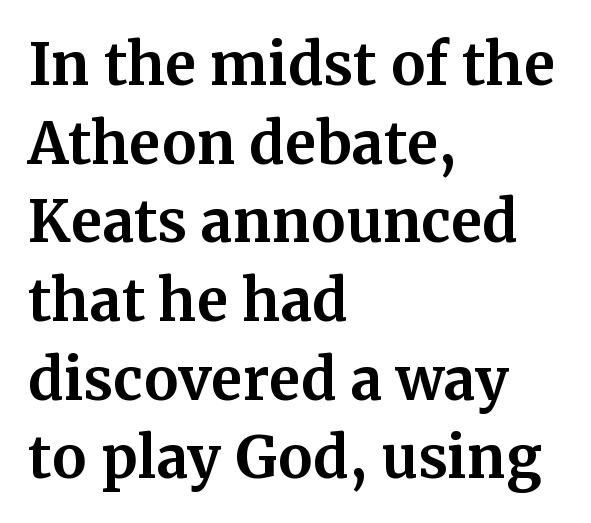
Q: Is the text bold? A: Yes.
Q: Is the text italic (slanted)? A: No, it is upright.
Q: Is the typeface a serif or a sans-serif typeface? A: Serif.
Q: Is the text underlined? A: No.
Q: How is the paragraph aligned? A: Left-aligned.
Q: Is the spacing between letters normal or unusually wide? A: Normal.
Q: Is the spacing between lines tight, normal or loose? A: Normal.
Q: Width (condensed, normal, or wide)? A: Normal.
Q: Stroke contrast? A: Medium.
Q: x-height? A: Medium.
Q: Monospaced? A: No.
